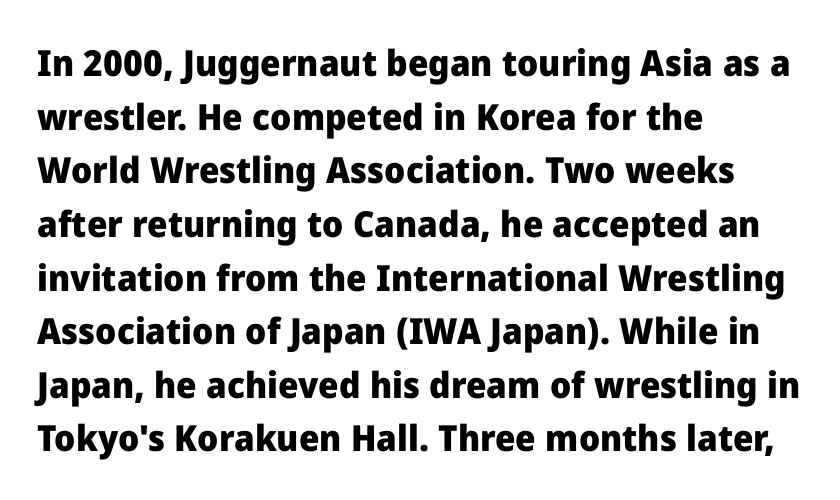
The image shows 36 px heavy sans-serif type, upright; set left-aligned, normal line spacing (1.49x), normal letter spacing, not underlined; low stroke contrast and a medium x-height.
